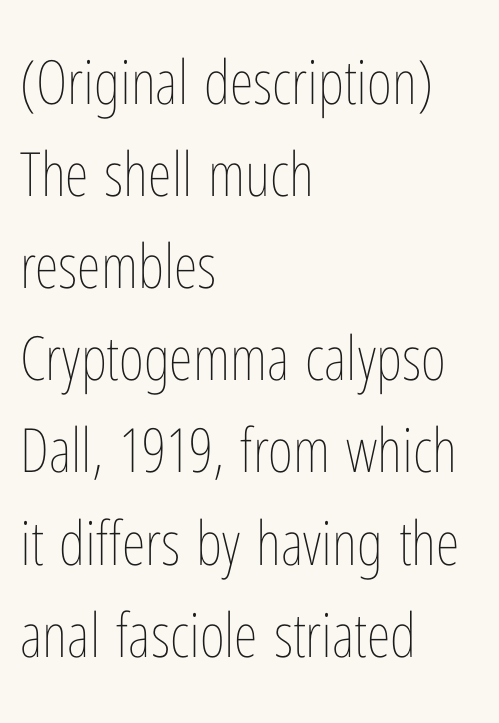
{"italic": "no", "bold": "no", "weight": "thin", "width": "condensed", "stroke_contrast": "low", "x_height": "medium", "monospaced": "no", "underline": "no", "align": "left", "line_spacing": "normal", "line_spacing_ratio": 1.51, "letter_spacing": "normal", "letter_spacing_em": 0.0, "glyph_px": 61}
